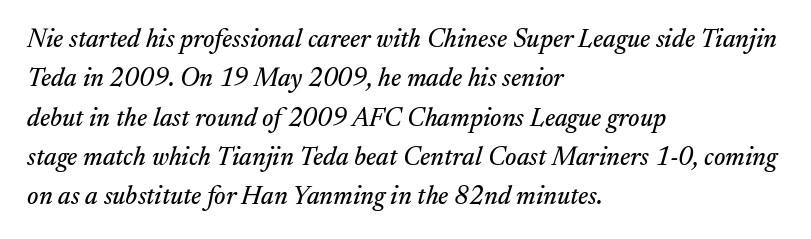
Words float on clear page, feet unadorned. The typography opts for an oblique posture over an upright one. One-word summary of the alignment: left. This sample keeps an unexceptional amount of space between lines. Glyph-to-glyph distance matches everyday printed text.
